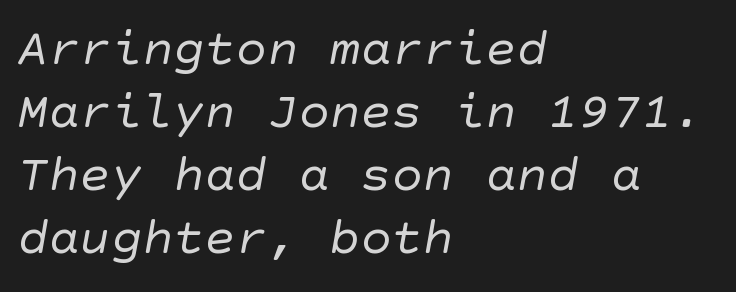
The image shows 52 px regular-weight sans-serif type; set left-aligned, line spacing 1.21x, normal letter spacing, not underlined; low stroke contrast and a large x-height.
